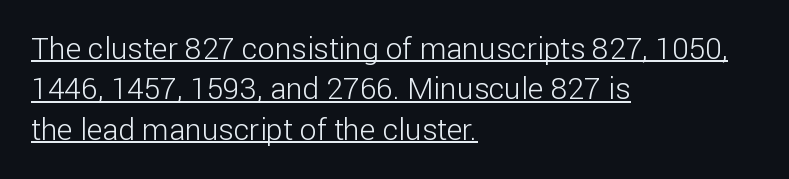
Q: Is the text bold? A: No.
Q: Is the text italic (slanted)? A: No, it is upright.
Q: Is the typeface a serif or a sans-serif typeface? A: Sans-serif.
Q: Is the text underlined? A: Yes.
Q: How is the paragraph aligned? A: Left-aligned.
Q: Is the spacing between letters normal or unusually wide? A: Normal.
Q: Is the spacing between lines tight, normal or loose? A: Normal.
Q: Width (condensed, normal, or wide)? A: Normal.
Q: Stroke contrast? A: Low.
Q: x-height? A: Medium.
Q: Monospaced? A: No.
